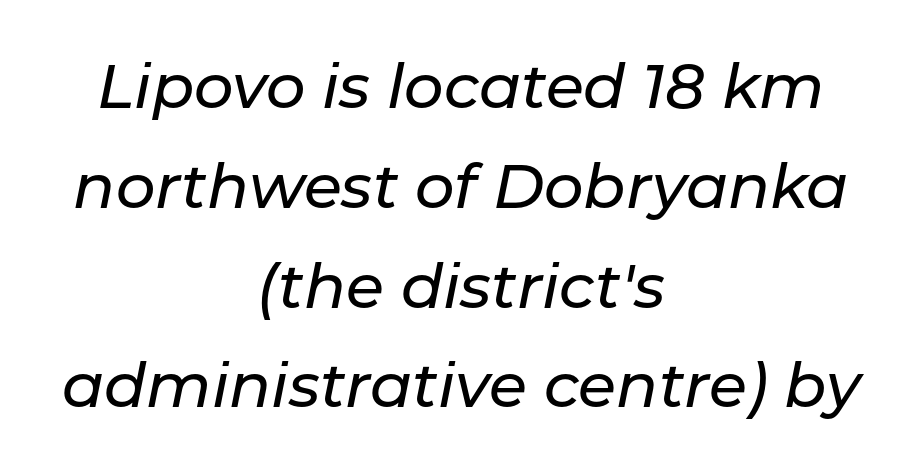
In CSS terms this would be text-align: center. These lines were composed using italics. Students, note that the glyphs here touch the page at normal intervals. Proportional: the letters do not fall into vertical columns.
